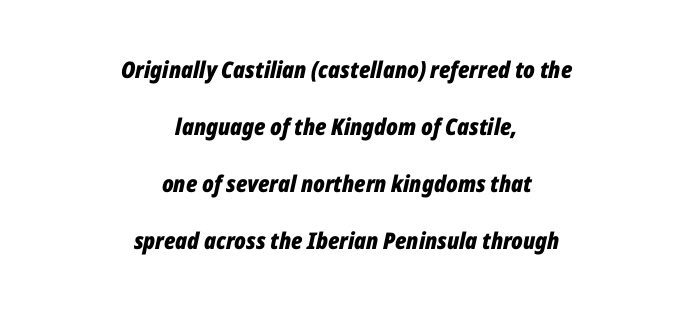
{"italic": "yes", "lean": "right", "slant_degrees": 12, "bold": "yes", "underline": "no", "align": "center", "line_spacing": "loose", "line_spacing_ratio": 2.48, "letter_spacing": "normal", "letter_spacing_em": 0.0, "glyph_px": 23}
